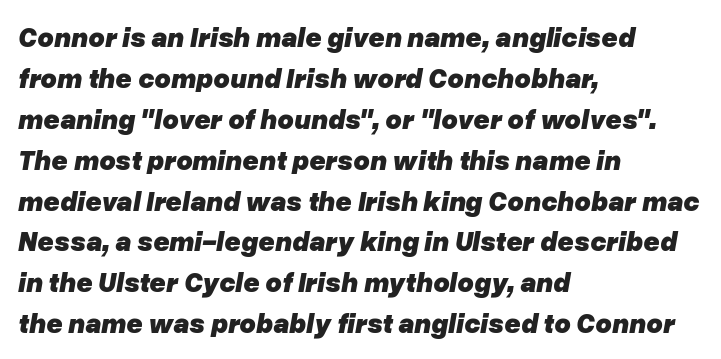
Q: Is the text bold? A: Yes.
Q: Is the text italic (slanted)? A: Yes, it leans right by about 10 degrees.
Q: Is the text underlined? A: No.
Q: How is the paragraph aligned? A: Left-aligned.
Q: Is the spacing between letters normal or unusually wide? A: Normal.
Q: Is the spacing between lines tight, normal or loose? A: Normal.
Q: Width (condensed, normal, or wide)? A: Normal.
Q: Stroke contrast? A: Low.
Q: x-height? A: Medium.
Q: Monospaced? A: No.
